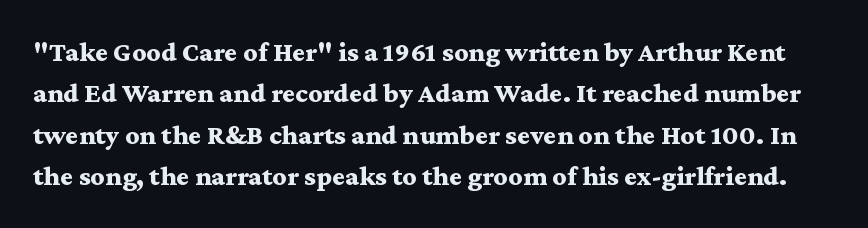
{"serif": "yes", "italic": "no", "bold": "yes", "weight": "bold", "width": "wide", "stroke_contrast": "medium", "x_height": "medium", "monospaced": "no", "underline": "no", "line_spacing": "normal", "line_spacing_ratio": 1.48, "letter_spacing": "normal", "letter_spacing_em": 0.0, "glyph_px": 28}
